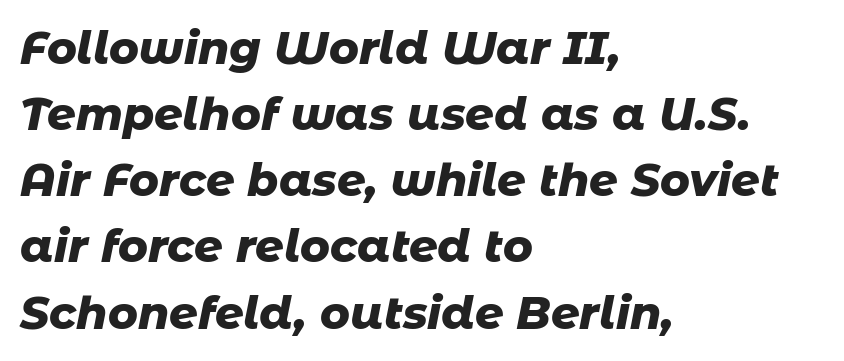
You'd pick this weight for a headline — it's a proper bold. Type without underlining. Vertically, the passage feels balanced, rows spaced as you'd expect. Each letter keeps its own natural width here, so spacing adapts to shape. The typesetter chose a ragged-right arrangement here. Inter-character spacing is left at the font's built-in metrics.
